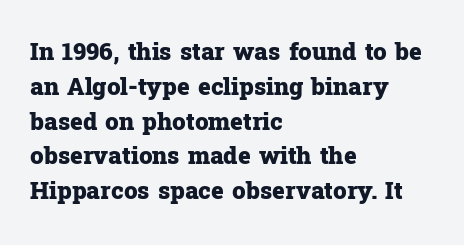
The image shows 24 px bold type, upright; set left-aligned, normal line spacing (1.45x), normal letter spacing, not underlined.
